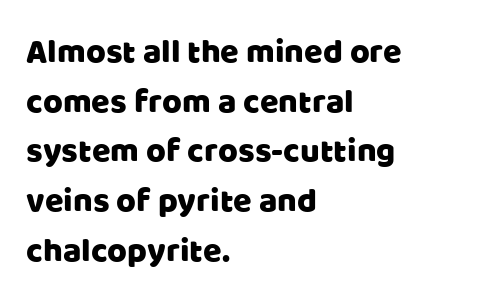
Q: Is the text italic (slanted)? A: No, it is upright.
Q: Is the typeface a serif or a sans-serif typeface? A: Sans-serif.
Q: Is the text underlined? A: No.
Q: How is the paragraph aligned? A: Left-aligned.
Q: Is the spacing between letters normal or unusually wide? A: Normal.
Q: Is the spacing between lines tight, normal or loose? A: Normal.
Q: Width (condensed, normal, or wide)? A: Normal.
Q: Stroke contrast? A: Low.
Q: x-height? A: Large.
Q: Monospaced? A: No.
